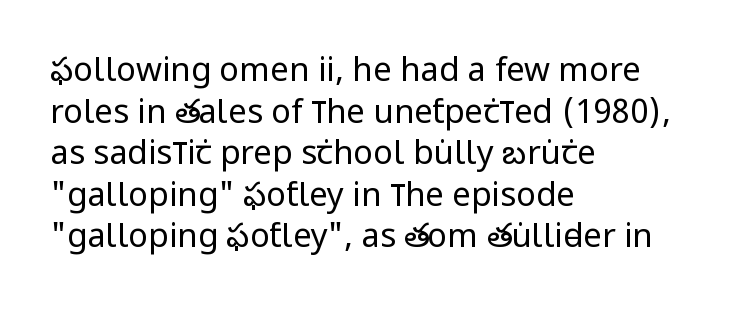
{"serif": "no", "italic": "no", "bold": "no", "weight": "regular", "width": "condensed", "stroke_contrast": "low", "x_height": "large", "monospaced": "no", "underline": "no", "align": "left", "line_spacing": "normal", "line_spacing_ratio": 1.26, "letter_spacing": "normal", "letter_spacing_em": 0.0, "glyph_px": 33}
